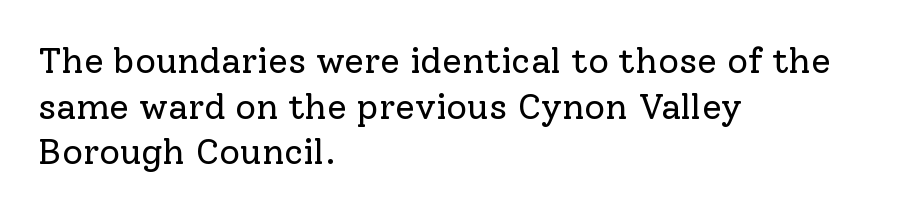
{"serif": "yes", "italic": "no", "bold": "no", "weight": "regular", "width": "normal", "stroke_contrast": "low", "x_height": "medium", "monospaced": "no", "underline": "no", "align": "left", "line_spacing": "normal", "line_spacing_ratio": 1.27, "letter_spacing": "normal", "letter_spacing_em": 0.0, "glyph_px": 36}
